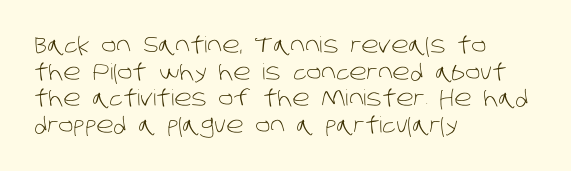
Q: Is the text bold? A: No.
Q: Is the text underlined? A: No.
Q: How is the paragraph aligned? A: Left-aligned.
Q: Is the spacing between letters normal or unusually wide? A: Normal.
